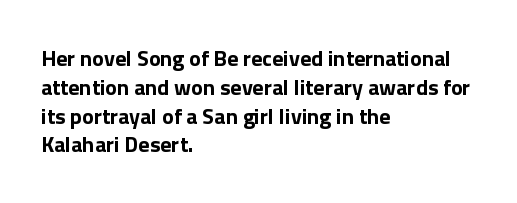
The rows are spaced the way most documents space them. Its strokes are broad and dark, the hallmark of bold type. Posture: upright roman. A bare baseline throughout the passage.
